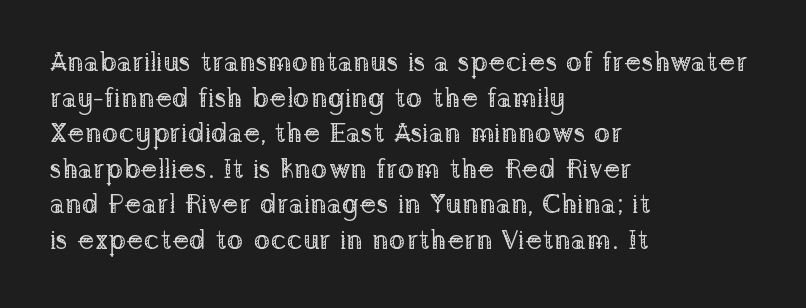
The image shows 28 px regular-weight serif type, upright; set left-aligned, normal line spacing (1.27x), normal letter spacing, not underlined; low stroke contrast and a medium x-height.
